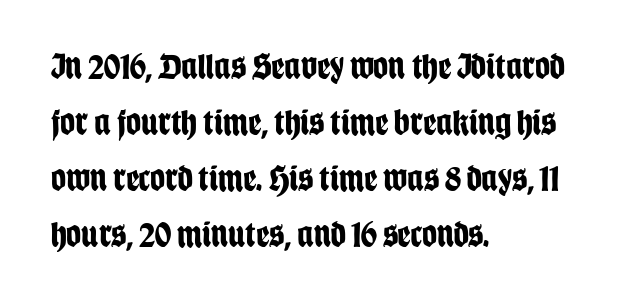
Q: Is the text bold? A: Yes.
Q: Is the text italic (slanted)? A: No, it is upright.
Q: Is the typeface a serif or a sans-serif typeface? A: Sans-serif.
Q: Is the text underlined? A: No.
Q: How is the paragraph aligned? A: Left-aligned.
Q: Is the spacing between letters normal or unusually wide? A: Normal.
Q: Is the spacing between lines tight, normal or loose? A: Normal.
Q: Width (condensed, normal, or wide)? A: Condensed.
Q: Stroke contrast? A: Low.
Q: x-height? A: Large.
Q: Monospaced? A: No.
